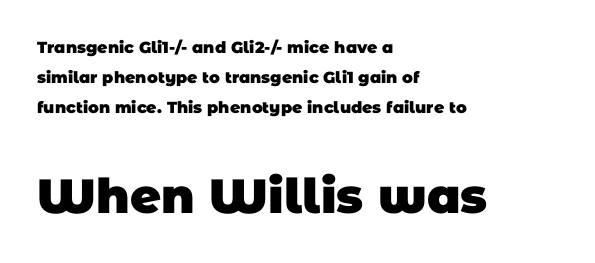
Q: Is the text bold? A: Yes.
Q: Is the typeface a serif or a sans-serif typeface? A: Sans-serif.
Q: Is the text underlined? A: No.
Q: How is the paragraph aligned? A: Left-aligned.
Q: Is the spacing between letters normal or unusually wide? A: Normal.
Q: Which block of text is set in a larger size, the first (top) or the second (bottom)? A: The second (bottom) one.
Q: Width (condensed, normal, or wide)? A: Normal.
Q: Stroke contrast? A: Low.
Q: x-height? A: Large.
Q: Monospaced? A: No.
